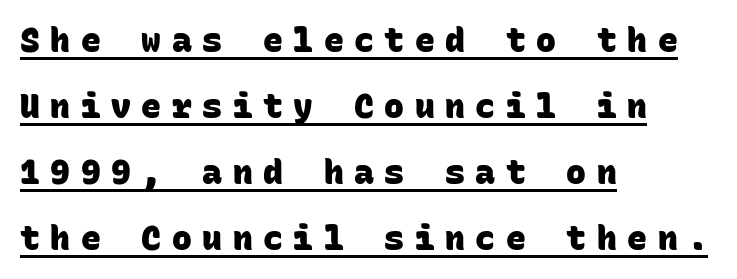
{"serif": "no", "bold": "yes", "weight": "heavy", "width": "normal", "stroke_contrast": "low", "x_height": "large", "monospaced": "yes", "underline": "yes", "align": "left", "line_spacing": "loose", "line_spacing_ratio": 2.0, "letter_spacing": "wide", "letter_spacing_em": 0.32, "glyph_px": 33}
